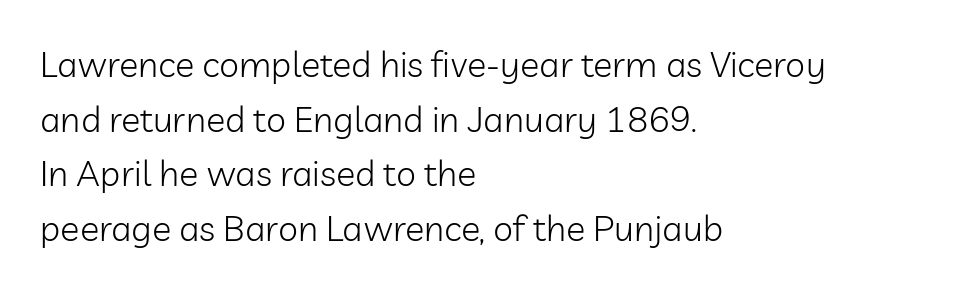
{"serif": "no", "italic": "no", "bold": "no", "weight": "light", "width": "normal", "stroke_contrast": "low", "x_height": "medium", "monospaced": "no", "underline": "no", "align": "left", "line_spacing": "normal", "line_spacing_ratio": 1.52, "letter_spacing": "normal", "letter_spacing_em": 0.0, "glyph_px": 36}
